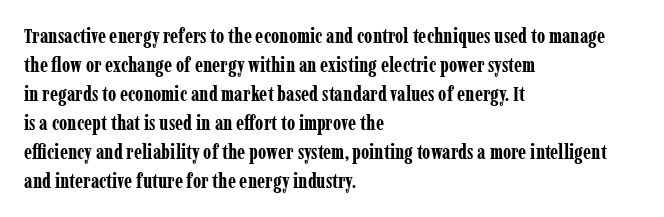
Q: Is the text bold? A: Yes.
Q: Is the text italic (slanted)? A: No, it is upright.
Q: Is the text underlined? A: No.
Q: How is the paragraph aligned? A: Left-aligned.
Q: Is the spacing between letters normal or unusually wide? A: Normal.
Q: Is the spacing between lines tight, normal or loose? A: Normal.
